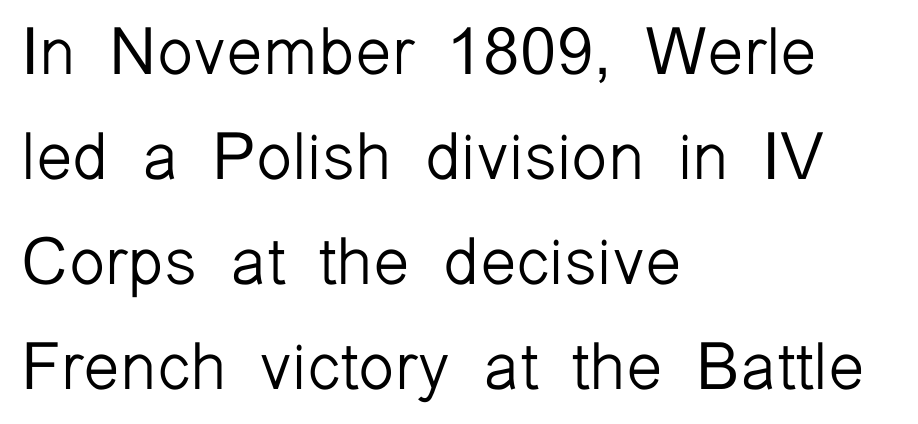
Rule under the text: the space is simply empty. Rendered with straight, roman letterforms. Unlike a traditional serif, this face leaves its strokes unadorned. These lines are rendered in a variable-pitch font. Leftover space on each line is placed entirely after the last word.
